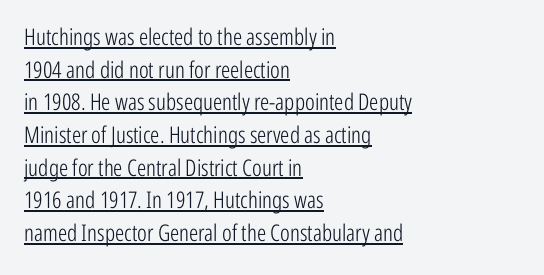
{"italic": "no", "bold": "no", "underline": "yes", "align": "left", "line_spacing": "normal", "line_spacing_ratio": 1.42, "letter_spacing": "normal", "letter_spacing_em": 0.0, "glyph_px": 23}
